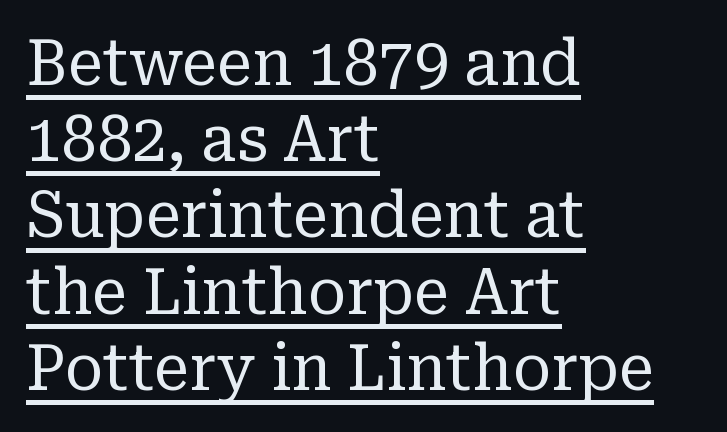
The image shows 63 px regular-weight serif type, upright; set left-aligned, line spacing 1.21x, normal letter spacing, underlined; low stroke contrast and a medium x-height.
